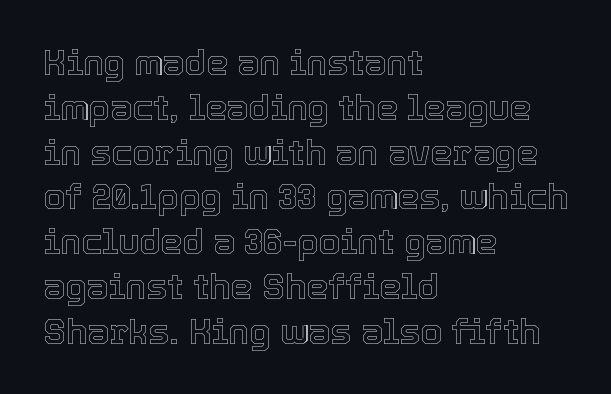
The image shows 35 px text type, upright; set left-aligned, normal line spacing (1.28x), normal letter spacing, not underlined; a medium x-height.
